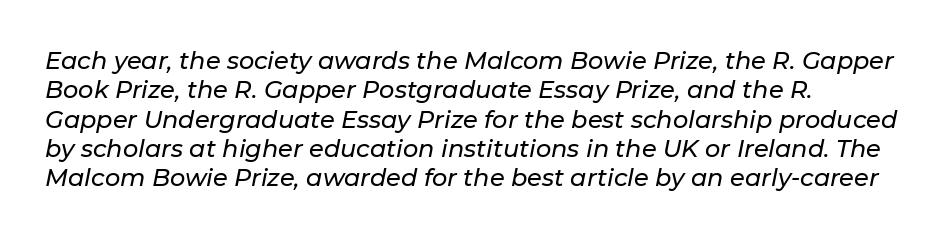
Q: Is the text italic (slanted)? A: Yes, it leans right by about 11 degrees.
Q: Is the text underlined? A: No.
Q: How is the paragraph aligned? A: Left-aligned.
Q: Is the spacing between letters normal or unusually wide? A: Normal.
